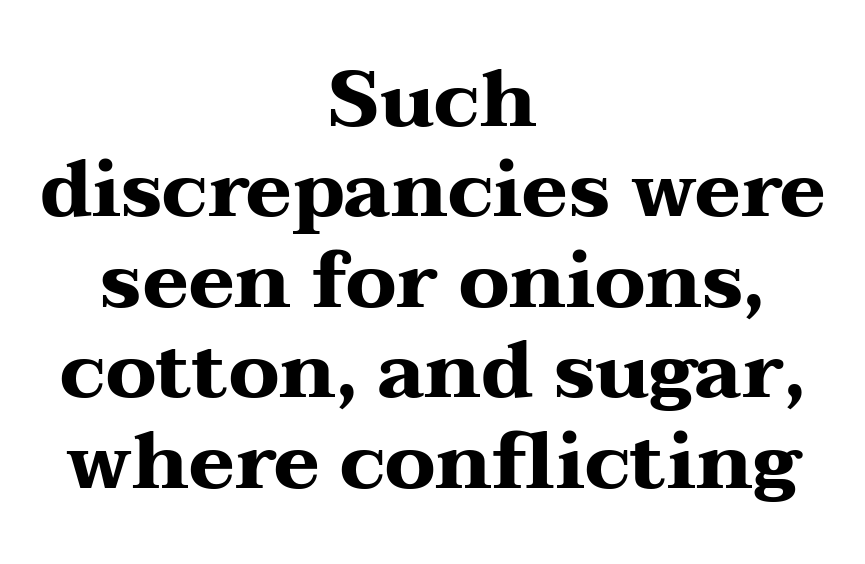
The image shows 78 px heavy, wide serif type, upright; set centered, line spacing 1.16x, normal letter spacing, not underlined; medium stroke contrast and a medium x-height.
